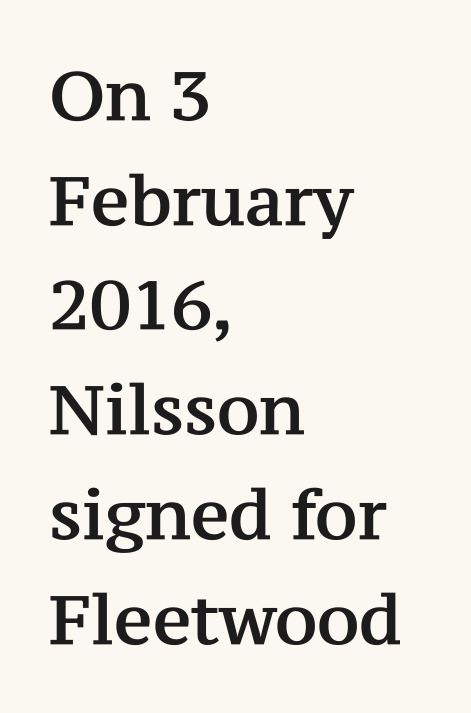
Q: Is the text italic (slanted)? A: No, it is upright.
Q: Is the typeface a serif or a sans-serif typeface? A: Serif.
Q: Is the text underlined? A: No.
Q: How is the paragraph aligned? A: Left-aligned.
Q: Is the spacing between letters normal or unusually wide? A: Normal.
Q: Is the spacing between lines tight, normal or loose? A: Normal.
Q: Width (condensed, normal, or wide)? A: Normal.
Q: Stroke contrast? A: Medium.
Q: x-height? A: Medium.
Q: Monospaced? A: No.
